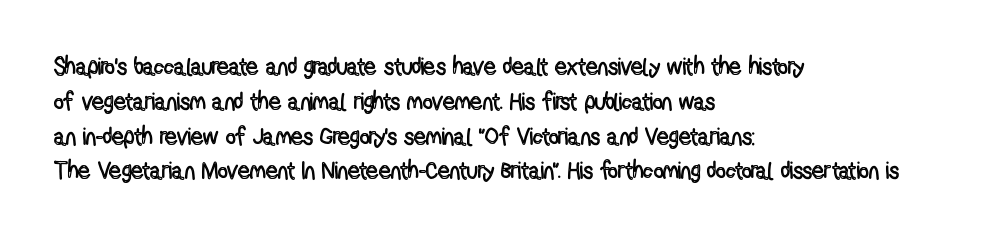
{"italic": "no", "underline": "no", "align": "left", "line_spacing": "normal", "line_spacing_ratio": 1.45, "letter_spacing": "normal", "letter_spacing_em": 0.0, "glyph_px": 24}
